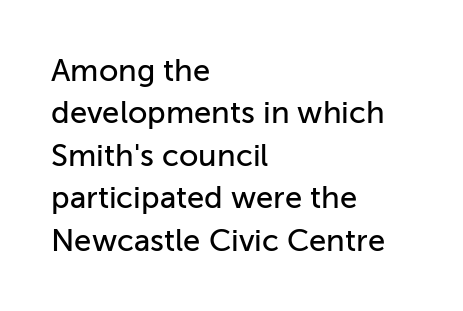
The compositor pushed each line to the left boundary. The axis of the letterforms is exactly vertical. Leading matches the norm, producing a regular column. The passage shown is typed in a proportional face where columns would drift.
